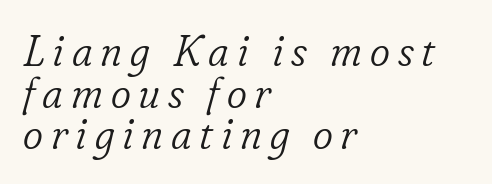
Q: Is the text bold? A: No.
Q: Is the text italic (slanted)? A: Yes, it leans right by about 16 degrees.
Q: Is the typeface a serif or a sans-serif typeface? A: Serif.
Q: Is the text underlined? A: No.
Q: How is the paragraph aligned? A: Left-aligned.
Q: Is the spacing between lines tight, normal or loose? A: Tight.
Q: Width (condensed, normal, or wide)? A: Normal.
Q: Stroke contrast? A: Low.
Q: x-height? A: Small.
Q: Monospaced? A: No.
